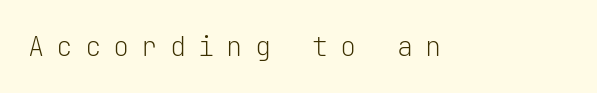
The image shows 27 px text type, upright; set unusually wide letter spacing (+0.45 em), not underlined.
